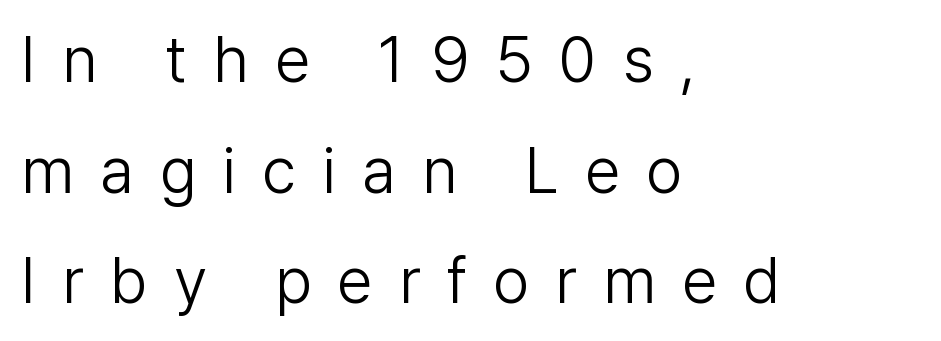
Q: Is the text bold? A: No.
Q: Is the text italic (slanted)? A: No, it is upright.
Q: Is the typeface a serif or a sans-serif typeface? A: Sans-serif.
Q: Is the text underlined? A: No.
Q: How is the paragraph aligned? A: Left-aligned.
Q: Is the spacing between letters normal or unusually wide? A: Unusually wide.
Q: Width (condensed, normal, or wide)? A: Normal.
Q: Stroke contrast? A: Low.
Q: x-height? A: Medium.
Q: Monospaced? A: No.
